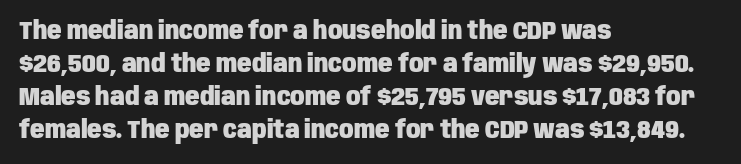
Q: Is the text bold? A: Yes.
Q: Is the text italic (slanted)? A: No, it is upright.
Q: Is the text underlined? A: No.
Q: How is the paragraph aligned? A: Left-aligned.
Q: Is the spacing between letters normal or unusually wide? A: Normal.
Q: Is the spacing between lines tight, normal or loose? A: Normal.
